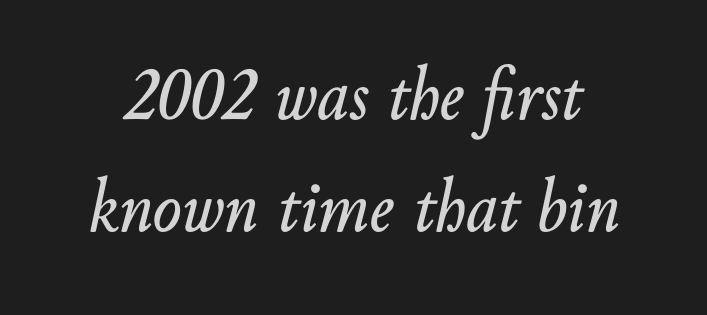
The image shows 77 px text type, italic (leaning right); set normal line spacing (1.45x), normal letter spacing, not underlined; low stroke contrast and a small x-height.
